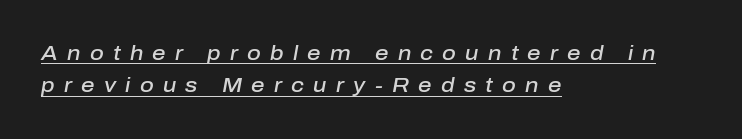
{"italic": "yes", "lean": "right", "slant_degrees": 10, "bold": "semi", "underline": "yes", "align": "left", "line_spacing": "normal", "line_spacing_ratio": 1.54, "letter_spacing": "wide", "letter_spacing_em": 0.44, "glyph_px": 21}
